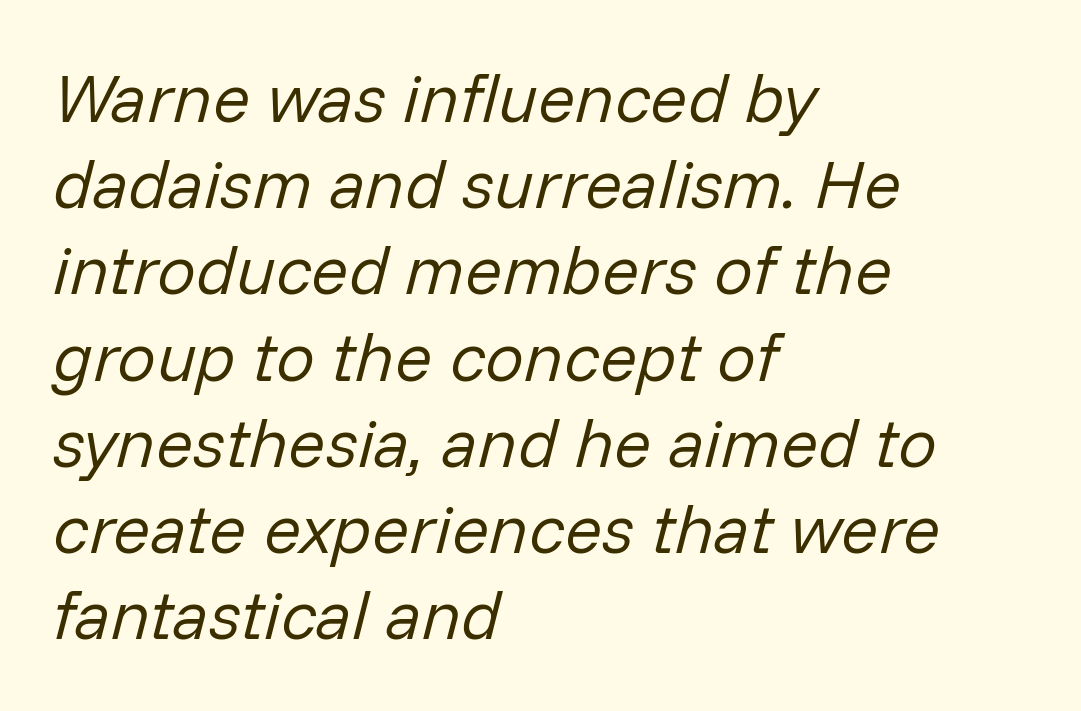
Q: Is the text bold? A: No.
Q: Is the text italic (slanted)? A: Yes, it leans right by about 14 degrees.
Q: Is the text underlined? A: No.
Q: How is the paragraph aligned? A: Left-aligned.
Q: Is the spacing between letters normal or unusually wide? A: Normal.
Q: Is the spacing between lines tight, normal or loose? A: Normal.
Q: Width (condensed, normal, or wide)? A: Normal.
Q: Stroke contrast? A: Low.
Q: x-height? A: Medium.
Q: Monospaced? A: No.
